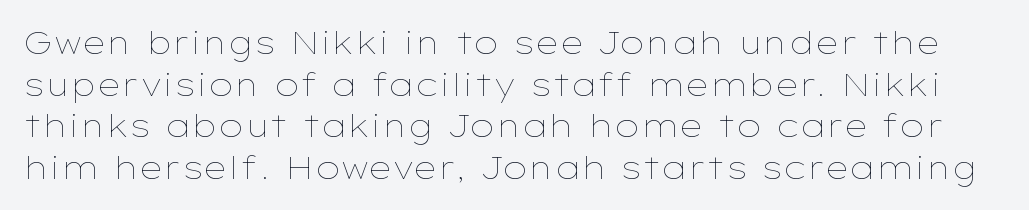
{"italic": "no", "bold": "no", "weight": "thin", "width": "wide", "stroke_contrast": "low", "x_height": "medium", "monospaced": "no", "underline": "no", "line_spacing": "normal", "line_spacing_ratio": 1.34, "letter_spacing": "normal", "letter_spacing_em": 0.0, "glyph_px": 31}
